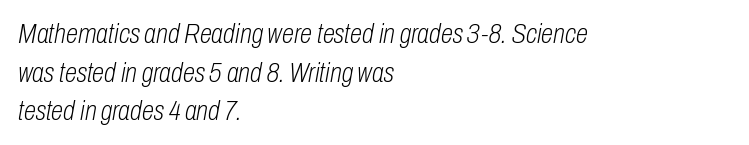
Q: Is the text bold? A: No.
Q: Is the text italic (slanted)? A: Yes, it leans right by about 10 degrees.
Q: Is the text underlined? A: No.
Q: How is the paragraph aligned? A: Left-aligned.
Q: Is the spacing between letters normal or unusually wide? A: Normal.
Q: Is the spacing between lines tight, normal or loose? A: Normal.
Q: Width (condensed, normal, or wide)? A: Condensed.
Q: Stroke contrast? A: Low.
Q: x-height? A: Medium.
Q: Monospaced? A: No.
